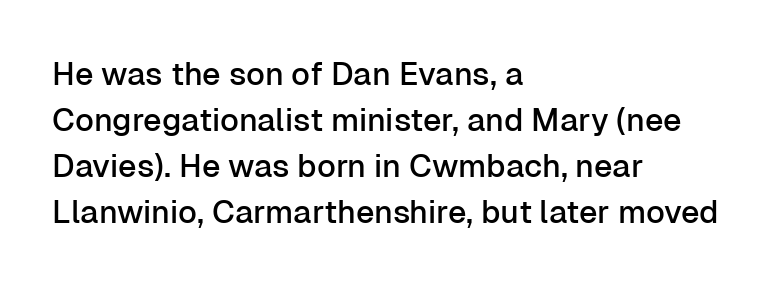
{"serif": "no", "italic": "no", "width": "normal", "stroke_contrast": "low", "x_height": "medium", "monospaced": "no", "underline": "no", "align": "left", "line_spacing": "normal", "line_spacing_ratio": 1.44, "letter_spacing": "normal", "letter_spacing_em": 0.0, "glyph_px": 32}
